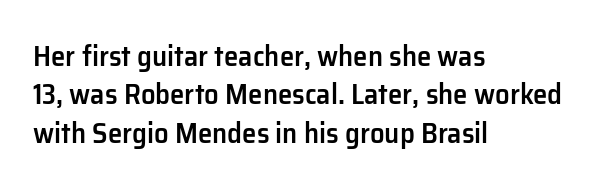
Looks like regular typesetting: each glyph gets only the width it needs. Quick note: not italic, upright. The face used here is rendered with its standard letterfit. This sample keeps an unexceptional amount of space between lines. The passage is arranged the way most books set body copy — flush left.
